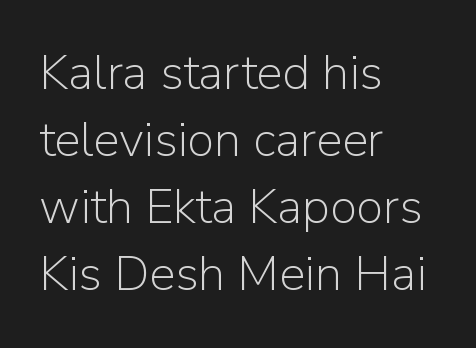
The image shows 49 px light sans-serif type, upright; set left-aligned, normal line spacing (1.37x), normal letter spacing, not underlined; low stroke contrast and a medium x-height.
